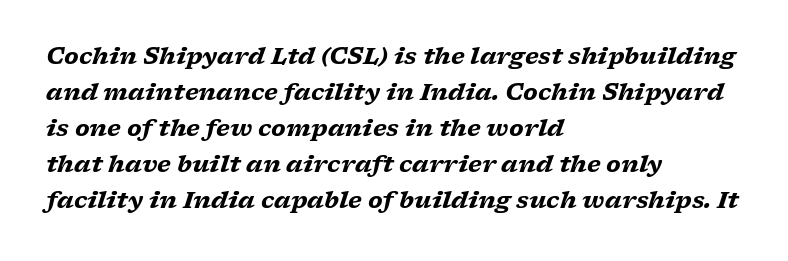
The image shows 23 px bold type, italic (leaning right); set left-aligned, normal line spacing (1.57x), normal letter spacing, not underlined.
